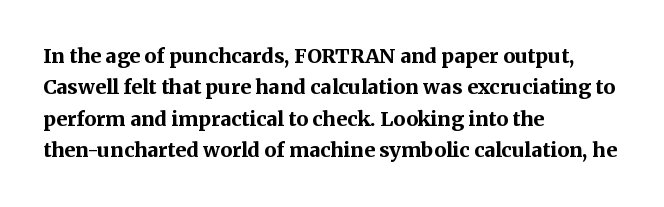
Ascenders rise straight up at ninety degrees. Just letters on the line, the space beneath them empty. Normally led — the rows are evenly, conventionally spaced. Here the glyphs are tracked normally, forming tight word shapes. The characters look thick and weighty, a clear bold.
